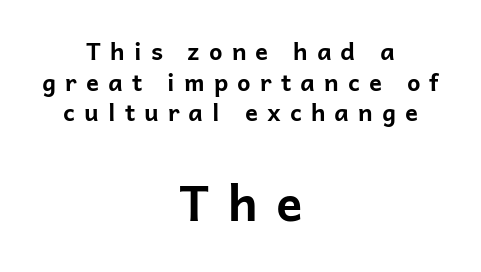
Type style note: lacks serifs. The passage shown is typed in a proportional face where columns would drift. Regular leading. On the weight axis this lands at bold, roughly 700.
